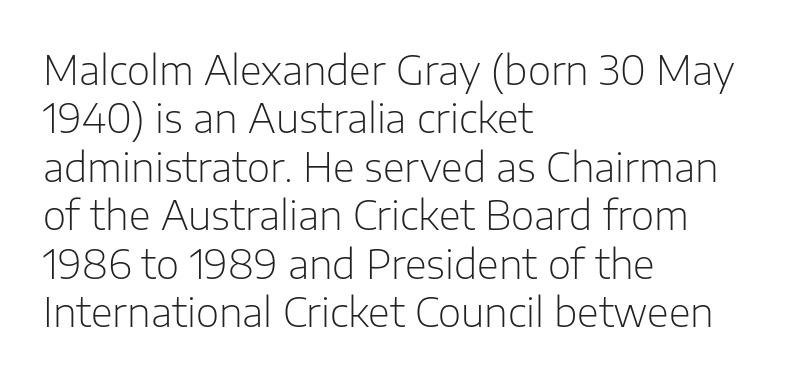
The image shows 40 px light sans-serif type, upright; set left-aligned, line spacing 1.21x, normal letter spacing, not underlined; low stroke contrast and a medium x-height.
